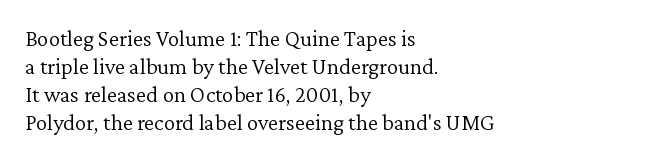
Q: Is the text bold? A: No.
Q: Is the text italic (slanted)? A: No, it is upright.
Q: Is the text underlined? A: No.
Q: How is the paragraph aligned? A: Left-aligned.
Q: Is the spacing between letters normal or unusually wide? A: Normal.
